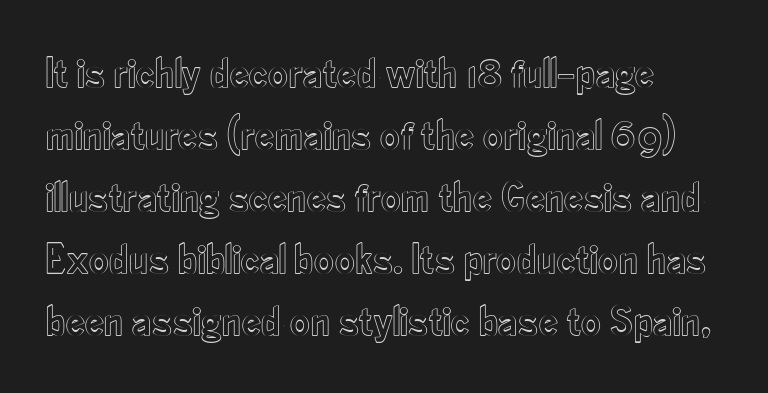
Q: Is the text italic (slanted)? A: No, it is upright.
Q: Is the text underlined? A: No.
Q: Is the spacing between letters normal or unusually wide? A: Normal.
Q: Is the spacing between lines tight, normal or loose? A: Normal.
Q: Width (condensed, normal, or wide)? A: Condensed.
Q: x-height? A: Small.
Q: Monospaced? A: No.
